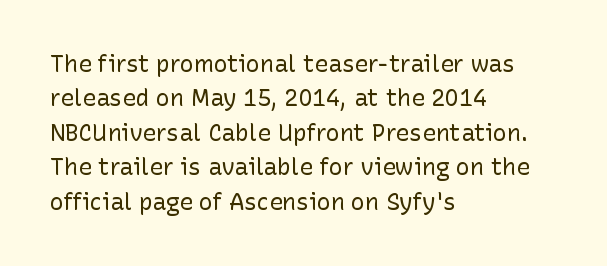
Q: Is the text bold? A: No.
Q: Is the text italic (slanted)? A: No, it is upright.
Q: Is the text underlined? A: No.
Q: How is the paragraph aligned? A: Left-aligned.
Q: Is the spacing between letters normal or unusually wide? A: Normal.
Q: Is the spacing between lines tight, normal or loose? A: Normal.
